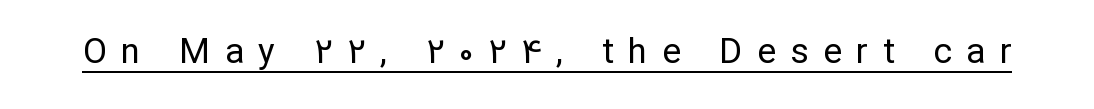
Q: Is the text bold? A: No.
Q: Is the text italic (slanted)? A: No, it is upright.
Q: Is the typeface a serif or a sans-serif typeface? A: Sans-serif.
Q: Is the text underlined? A: Yes.
Q: Is the spacing between letters normal or unusually wide? A: Unusually wide.
Q: Width (condensed, normal, or wide)? A: Normal.
Q: Stroke contrast? A: Low.
Q: x-height? A: Medium.
Q: Monospaced? A: No.
